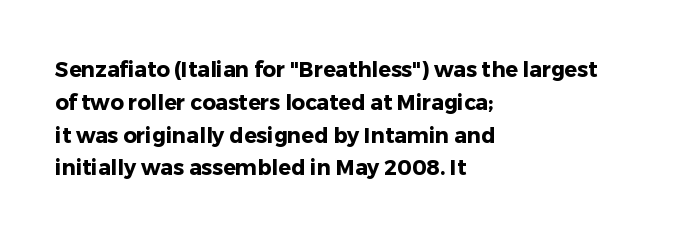
Weight check: bold — yes, fully. This rendering features lettering with no underline. This is the regular roman posture of the typeface. Is there much room between lines? A standard amount, neither cramped nor airy. No extra tracking has been applied to these lines. The rag falls on the right side of this text block.
